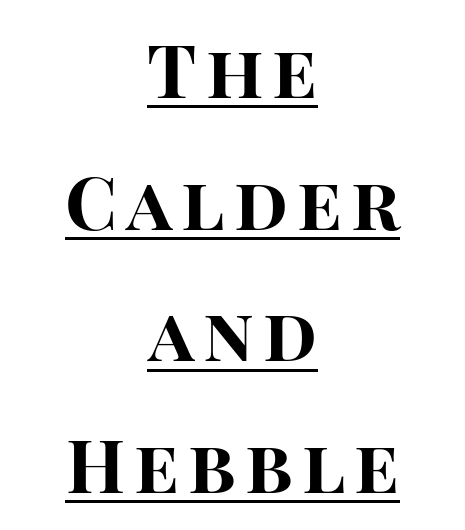
This rendering employs a face without finishing strokes, i.e., a sans-serif. Strokes here are thick enough to call this a true bold. Spacing verdict: proportional, widths tailored to each character. The setting favours the middle, as headings and verse often do. This is the regular roman posture of the typeface. You can see a thin bar hugging the bottom of the glyphs.
